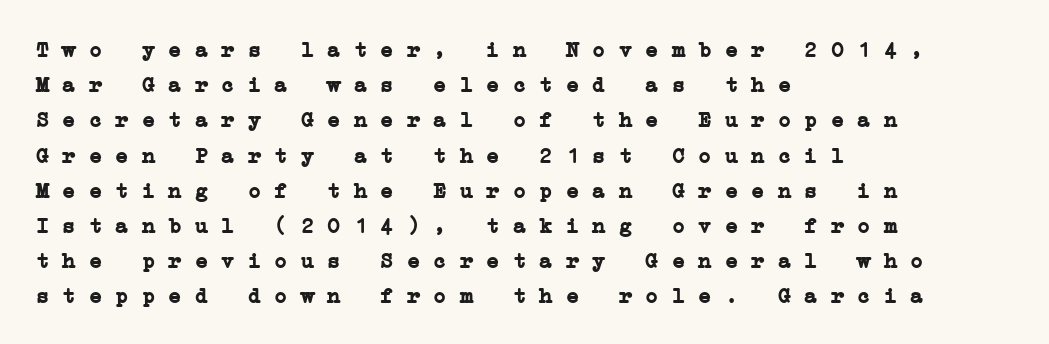
Q: Is the text bold? A: Yes.
Q: Is the text underlined? A: No.
Q: How is the paragraph aligned? A: Left-aligned.
Q: Is the spacing between letters normal or unusually wide? A: Normal.
Q: Is the spacing between lines tight, normal or loose? A: Normal.
